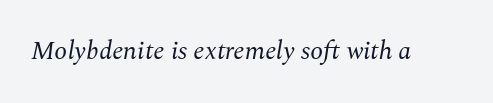
The face used here is rendered with its standard letterfit. The words here are not underlined. Does the lettering tilt? It does — this is italic. The passage shown is not bold in any degree.
